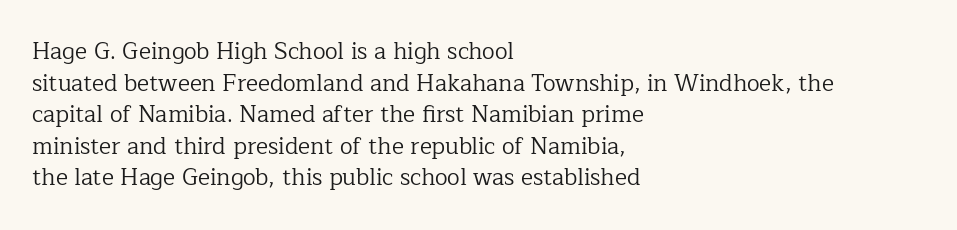
The image shows 23 px text type, upright; set left-aligned, normal line spacing (1.37x), normal letter spacing, not underlined.
